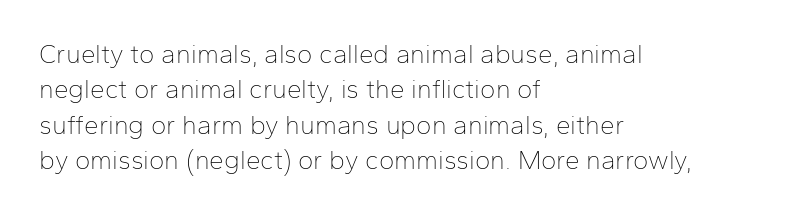
The image shows 26 px text type, upright; set left-aligned, normal line spacing (1.36x), normal letter spacing, not underlined.
